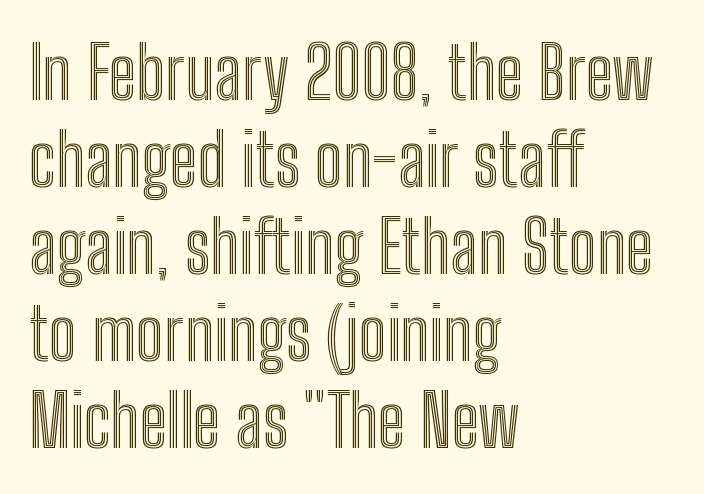
The image shows 72 px condensed type, upright; set left-aligned, line spacing 1.21x, normal letter spacing, not underlined; a medium x-height.
